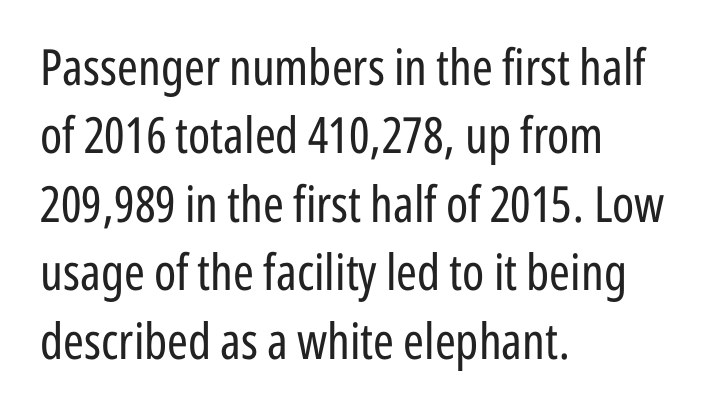
Q: Is the text bold? A: No.
Q: Is the text italic (slanted)? A: No, it is upright.
Q: Is the typeface a serif or a sans-serif typeface? A: Sans-serif.
Q: Is the text underlined? A: No.
Q: How is the paragraph aligned? A: Left-aligned.
Q: Is the spacing between letters normal or unusually wide? A: Normal.
Q: Is the spacing between lines tight, normal or loose? A: Normal.
Q: Width (condensed, normal, or wide)? A: Condensed.
Q: Stroke contrast? A: Low.
Q: x-height? A: Medium.
Q: Monospaced? A: No.
